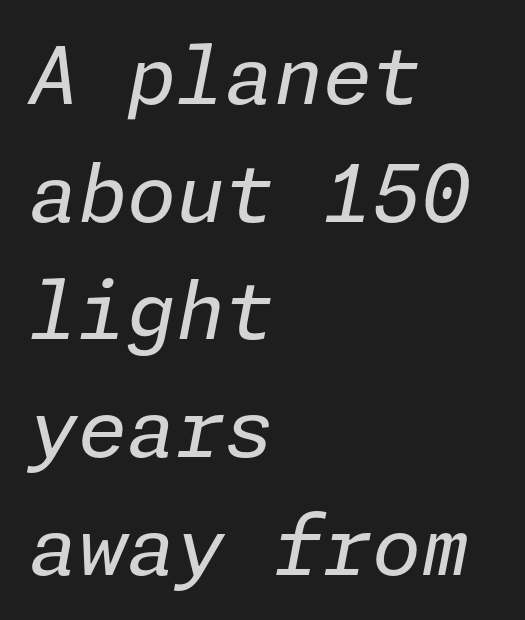
{"italic": "yes", "lean": "right", "slant_degrees": 11, "bold": "no", "weight": "regular", "width": "normal", "stroke_contrast": "low", "x_height": "medium", "underline": "no", "align": "left", "line_spacing": "normal", "line_spacing_ratio": 1.49, "letter_spacing": "normal", "letter_spacing_em": 0.0, "glyph_px": 79}
